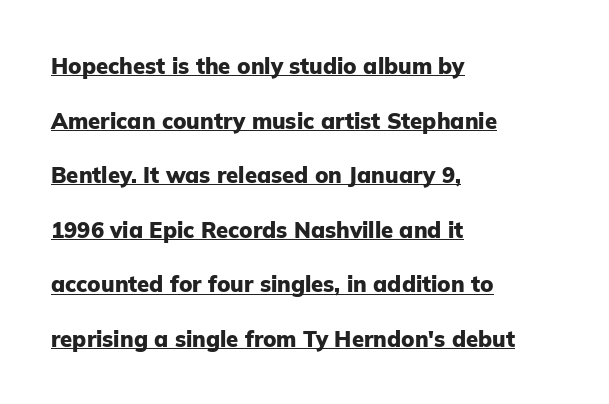
Strong, thick strokes mark this as bold type. Left-aligned paragraph, ragged on the right. Characters remain perfectly vertical along every line. This sample uses plain, unmodified letter spacing. The words here are underlined. A great deal of white space separates one row of letters from the next.
